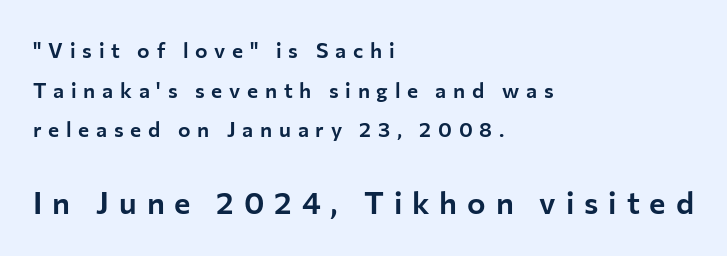
The image shows 31 px sans-serif type, upright; set left-aligned, line spacing 1.89x, unusually wide letter spacing (+0.32 em), not underlined; the second (bottom) block is 1.48x larger; low stroke contrast and a medium x-height.
